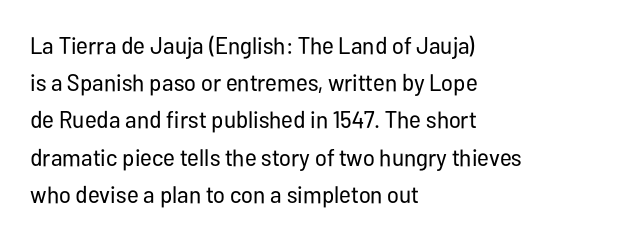
Ordinary non-slanted type is in use. This sample uses plain, unmodified letter spacing. Has an underline been added? It has not. The designer left line spacing at the default. The cut favours lightness, reaching ordinary text weight at its darkest. Layout note: lines flush left.
